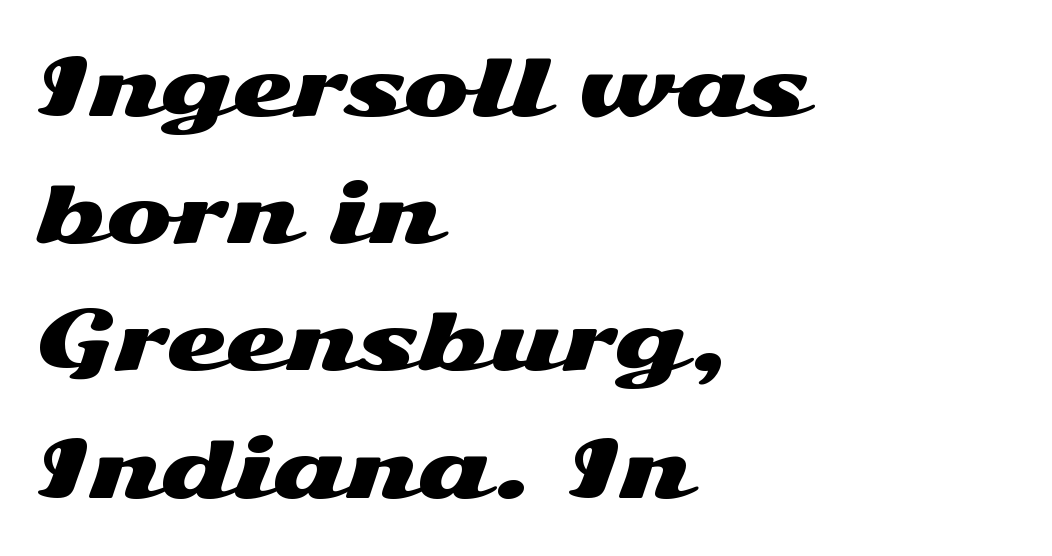
Q: Is the text italic (slanted)? A: Yes.
Q: Is the typeface a serif or a sans-serif typeface? A: Sans-serif.
Q: Is the text underlined? A: No.
Q: How is the paragraph aligned? A: Left-aligned.
Q: Is the spacing between letters normal or unusually wide? A: Normal.
Q: Is the spacing between lines tight, normal or loose? A: Normal.
Q: Width (condensed, normal, or wide)? A: Wide.
Q: Stroke contrast? A: Medium.
Q: x-height? A: Medium.
Q: Monospaced? A: No.
